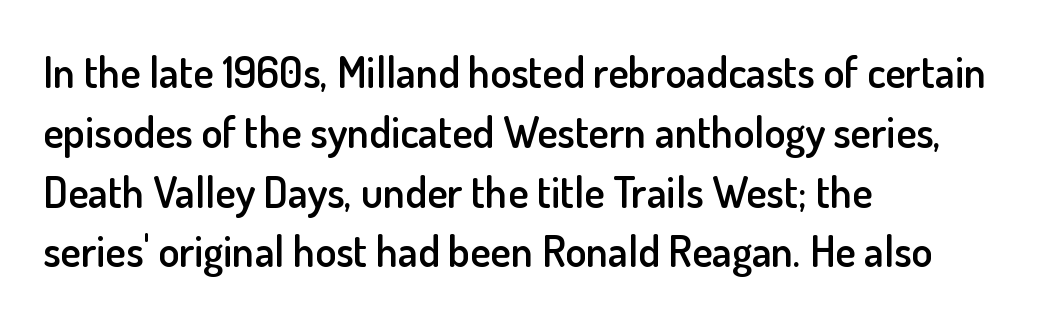
{"serif": "no", "italic": "no", "bold": "semi", "weight": "semibold", "width": "normal", "stroke_contrast": "low", "x_height": "small", "monospaced": "no", "underline": "no", "align": "left", "line_spacing": "normal", "line_spacing_ratio": 1.39, "letter_spacing": "normal", "letter_spacing_em": 0.0, "glyph_px": 43}
